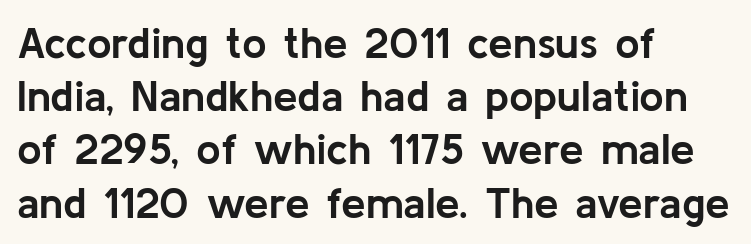
{"serif": "no", "italic": "no", "bold": "yes", "weight": "semibold", "width": "normal", "stroke_contrast": "low", "x_height": "medium", "monospaced": "no", "underline": "no", "align": "left", "line_spacing_ratio": 1.21, "letter_spacing": "normal", "letter_spacing_em": 0.0, "glyph_px": 44}
